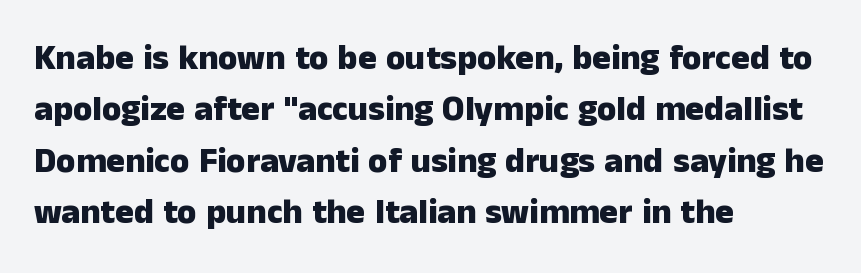
Each letter's strokes conclude bluntly, with no projecting serifs. Do the characters align in a grid? No, the font is proportional. The paragraph shown leans on its left margin. Each word holds together tightly as a unit, with standard inter-letter gaps. Unmarked baselines from the first word to the last. Quick note: not italic, upright.
